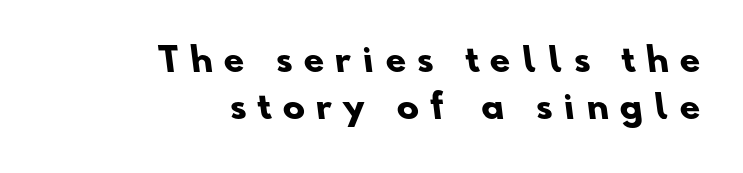
Q: Is the text bold? A: Yes.
Q: Is the typeface a serif or a sans-serif typeface? A: Sans-serif.
Q: Is the text underlined? A: No.
Q: How is the paragraph aligned? A: Right-aligned.
Q: Is the spacing between letters normal or unusually wide? A: Unusually wide.
Q: Is the spacing between lines tight, normal or loose? A: Normal.
Q: Width (condensed, normal, or wide)? A: Normal.
Q: Stroke contrast? A: Low.
Q: x-height? A: Small.
Q: Monospaced? A: No.
